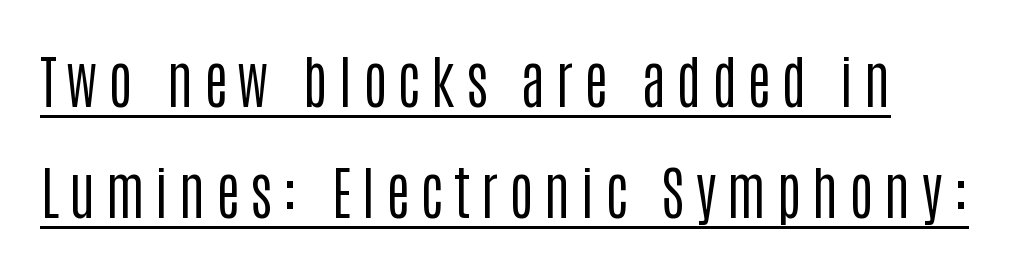
The image shows 58 px regular-weight, condensed sans-serif type, upright; set left-aligned, loose line spacing (1.92x), underlined; low stroke contrast and a large x-height.
